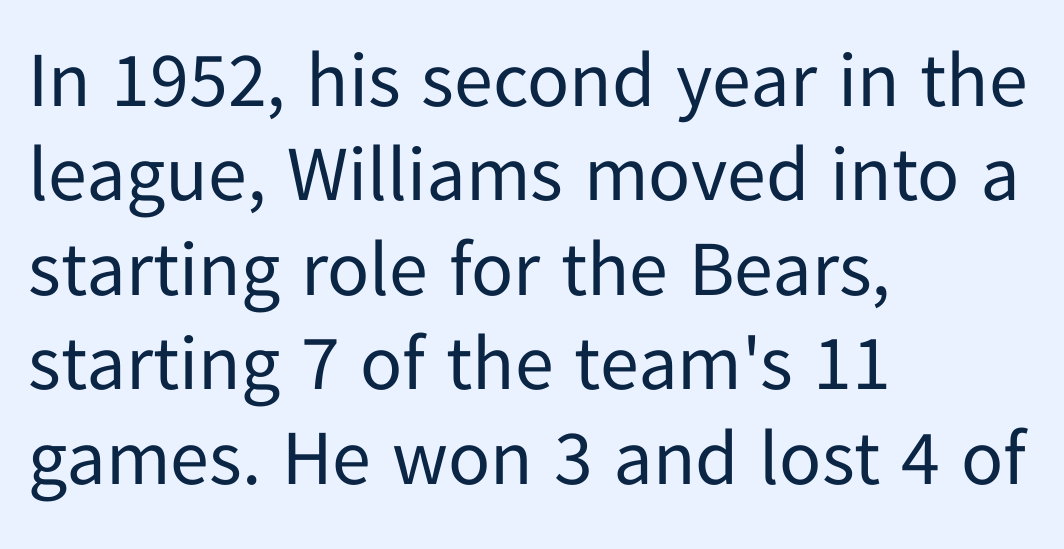
The image shows 78 px regular-weight sans-serif type, upright; set left-aligned, line spacing 1.21x, normal letter spacing, not underlined; low stroke contrast and a medium x-height.
